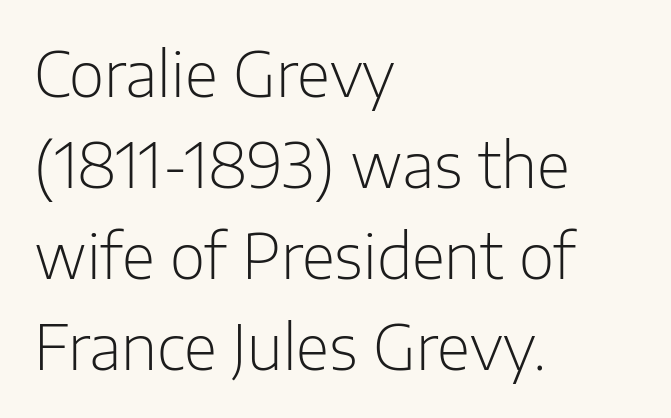
{"serif": "no", "italic": "no", "bold": "no", "weight": "light", "width": "normal", "stroke_contrast": "low", "x_height": "medium", "monospaced": "no", "underline": "no", "align": "left", "line_spacing": "normal", "line_spacing_ratio": 1.49, "letter_spacing": "normal", "letter_spacing_em": 0.0, "glyph_px": 61}
